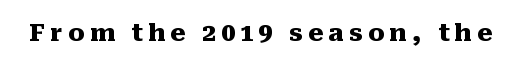
{"italic": "no", "bold": "yes", "underline": "no", "letter_spacing": "wide", "letter_spacing_em": 0.22, "glyph_px": 24}
